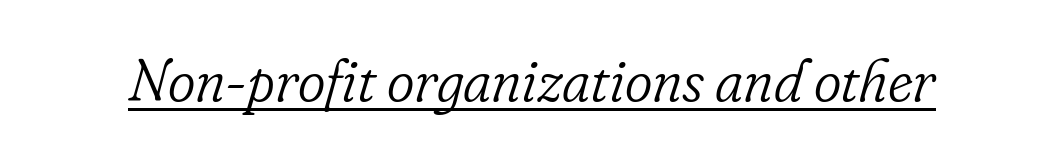
Q: Is the text bold? A: No.
Q: Is the text italic (slanted)? A: Yes, it leans right by about 16 degrees.
Q: Is the typeface a serif or a sans-serif typeface? A: Serif.
Q: Is the text underlined? A: Yes.
Q: Is the spacing between letters normal or unusually wide? A: Normal.
Q: Width (condensed, normal, or wide)? A: Normal.
Q: Stroke contrast? A: Low.
Q: x-height? A: Small.
Q: Monospaced? A: No.
